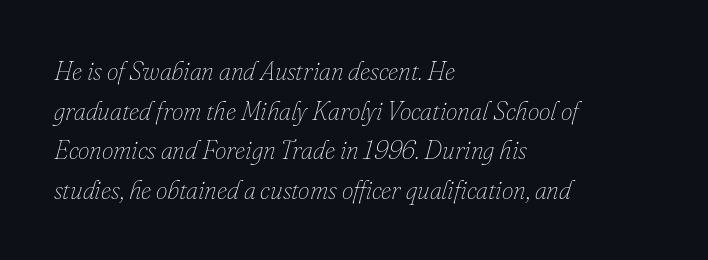
The image shows 26 px text type, italic (leaning right); set left-aligned, normal line spacing (1.52x), normal letter spacing, not underlined.
